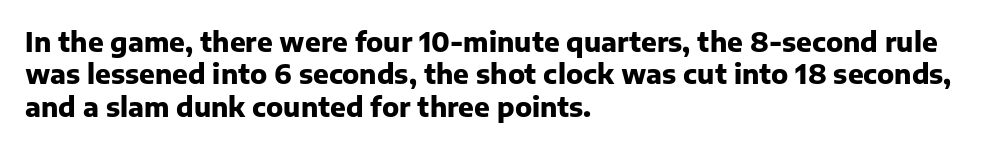
The image shows 26 px bold type, upright; set left-aligned, normal line spacing (1.25x), normal letter spacing, not underlined.
